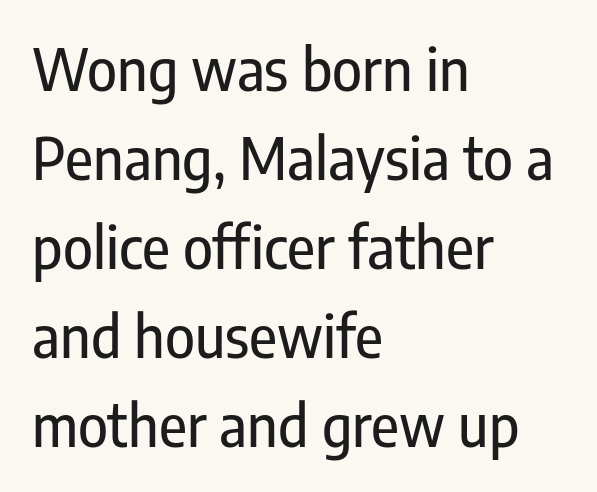
Q: Is the text italic (slanted)? A: No, it is upright.
Q: Is the typeface a serif or a sans-serif typeface? A: Sans-serif.
Q: Is the text underlined? A: No.
Q: How is the paragraph aligned? A: Left-aligned.
Q: Is the spacing between letters normal or unusually wide? A: Normal.
Q: Is the spacing between lines tight, normal or loose? A: Normal.
Q: Width (condensed, normal, or wide)? A: Condensed.
Q: Stroke contrast? A: Low.
Q: x-height? A: Medium.
Q: Monospaced? A: No.
